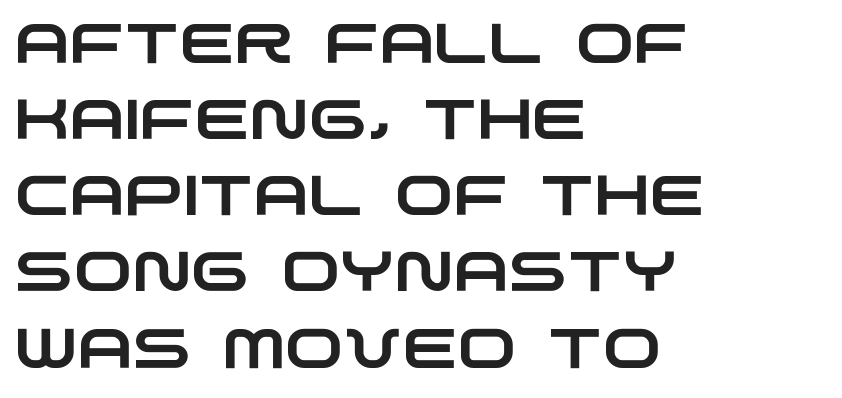
The image shows 56 px wide sans-serif type; set left-aligned, normal line spacing (1.36x), normal letter spacing, not underlined; low stroke contrast and a large x-height.
